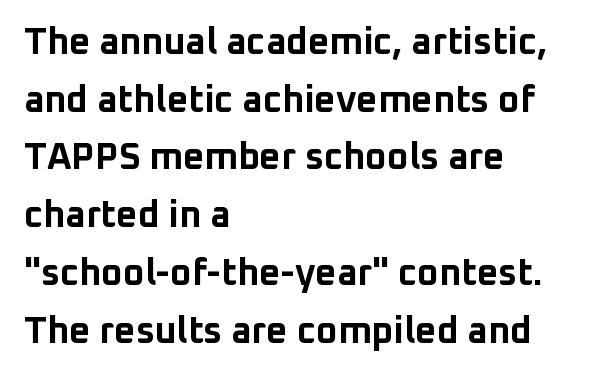
The image shows 37 px bold sans-serif type, upright; set left-aligned, normal line spacing (1.56x), normal letter spacing, not underlined; low stroke contrast and a medium x-height.
